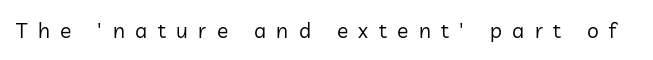
The lettering stays uniformly vertical, giving the passage a roman look. Inter-character spacing is expanded well beyond the font's built-in metrics. No word sits above an underline. Think standard paragraph weight, or any step lighter than that.
